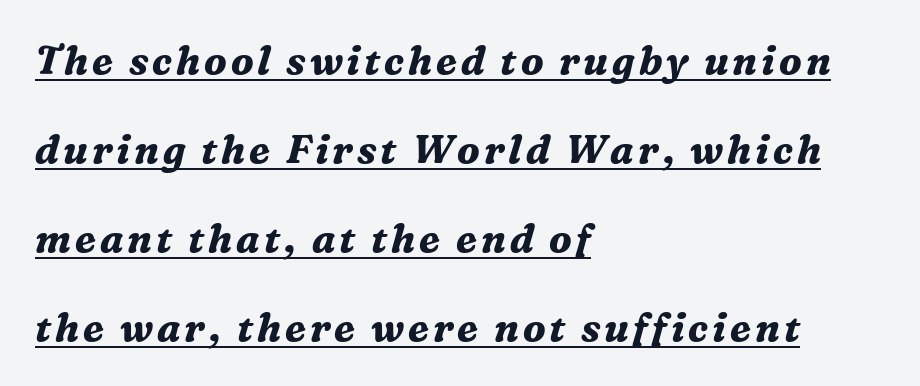
The image shows 39 px bold serif type, italic (leaning right); set left-aligned, loose line spacing (2.28x), underlined; medium stroke contrast and a medium x-height.
